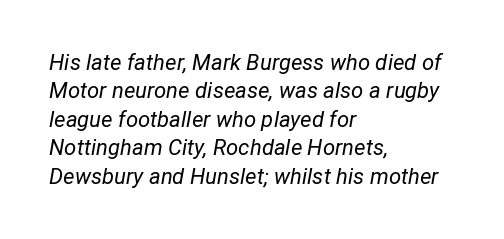
Quick note: italic. This block has exactly the height ordinary leading produces. Casual observation: everything's shoved over to the left. Observe the ordinary spacing: letters are neighbours, not strangers. Bare-footed words on every line. Stem width sits at or under what a default text font uses.
